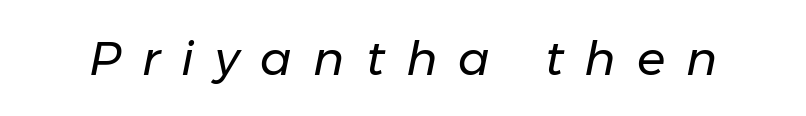
{"italic": "yes", "lean": "right", "slant_degrees": 11, "bold": "no", "weight": "regular", "width": "normal", "stroke_contrast": "low", "x_height": "medium", "monospaced": "no", "underline": "no", "letter_spacing": "wide", "letter_spacing_em": 0.45, "glyph_px": 47}
